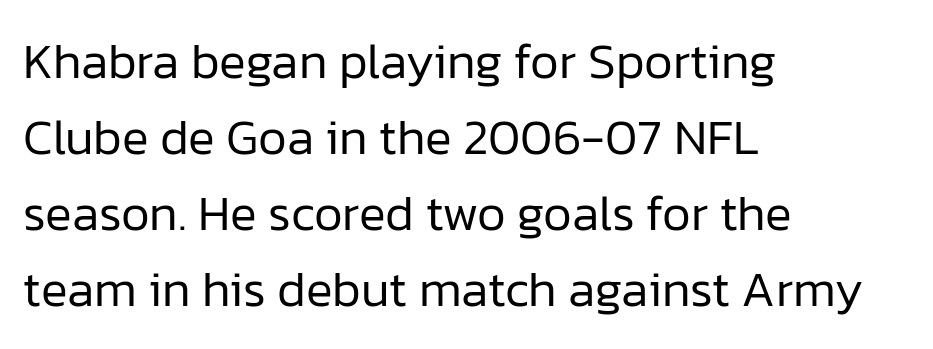
Q: Is the text bold? A: No.
Q: Is the text italic (slanted)? A: No, it is upright.
Q: Is the typeface a serif or a sans-serif typeface? A: Sans-serif.
Q: Is the text underlined? A: No.
Q: How is the paragraph aligned? A: Left-aligned.
Q: Is the spacing between letters normal or unusually wide? A: Normal.
Q: Is the spacing between lines tight, normal or loose? A: Normal.
Q: Width (condensed, normal, or wide)? A: Normal.
Q: Stroke contrast? A: Low.
Q: x-height? A: Medium.
Q: Monospaced? A: No.
